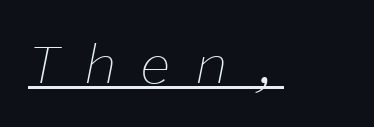
Q: Is the text bold? A: No.
Q: Is the text italic (slanted)? A: Yes, it leans right by about 11 degrees.
Q: Is the text underlined? A: Yes.
Q: Is the spacing between letters normal or unusually wide? A: Unusually wide.
Q: Width (condensed, normal, or wide)? A: Normal.
Q: Stroke contrast? A: Low.
Q: x-height? A: Medium.
Q: Monospaced? A: Yes.
